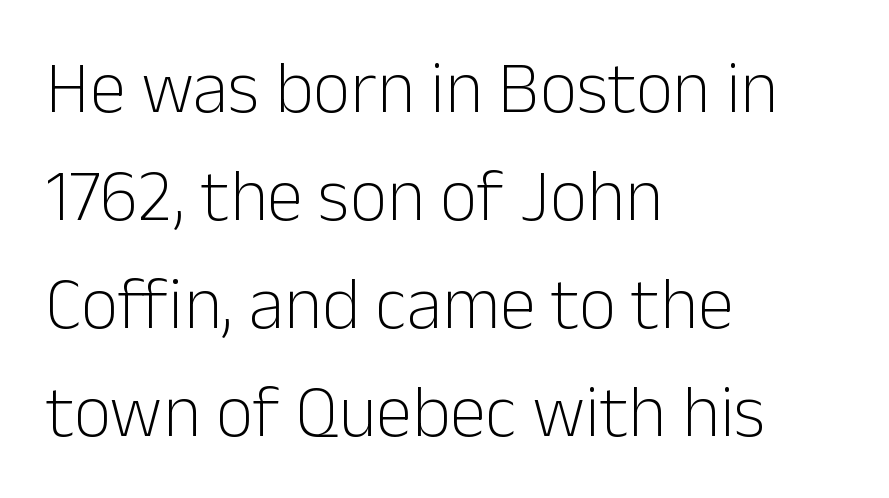
Q: Is the text bold? A: No.
Q: Is the text italic (slanted)? A: No, it is upright.
Q: Is the typeface a serif or a sans-serif typeface? A: Sans-serif.
Q: Is the text underlined? A: No.
Q: How is the paragraph aligned? A: Left-aligned.
Q: Is the spacing between letters normal or unusually wide? A: Normal.
Q: Is the spacing between lines tight, normal or loose? A: Normal.
Q: Width (condensed, normal, or wide)? A: Normal.
Q: Stroke contrast? A: Low.
Q: x-height? A: Medium.
Q: Monospaced? A: No.
